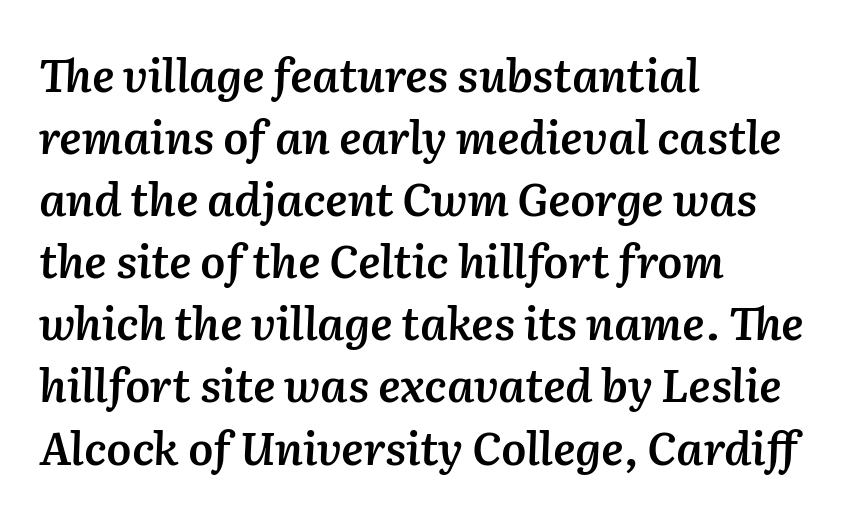
The image shows 45 px semibold type, italic (leaning right); set left-aligned, normal line spacing (1.38x), normal letter spacing, not underlined; medium stroke contrast and a medium x-height.
